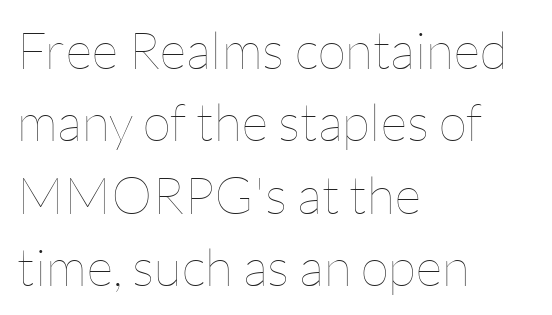
Q: Is the text bold? A: No.
Q: Is the text italic (slanted)? A: No, it is upright.
Q: Is the text underlined? A: No.
Q: How is the paragraph aligned? A: Left-aligned.
Q: Is the spacing between letters normal or unusually wide? A: Normal.
Q: Is the spacing between lines tight, normal or loose? A: Normal.
Q: Width (condensed, normal, or wide)? A: Normal.
Q: Stroke contrast? A: Low.
Q: x-height? A: Medium.
Q: Monospaced? A: No.
